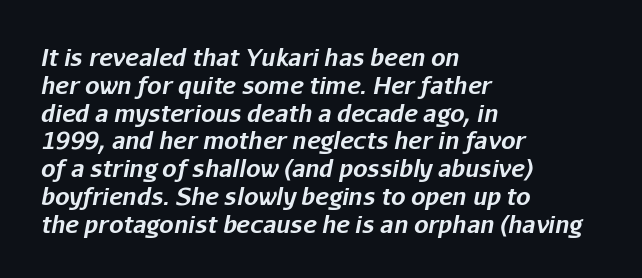
Q: Is the text bold? A: Yes.
Q: Is the text italic (slanted)? A: Yes, it leans right by about 11 degrees.
Q: Is the text underlined? A: No.
Q: How is the paragraph aligned? A: Left-aligned.
Q: Is the spacing between letters normal or unusually wide? A: Normal.
